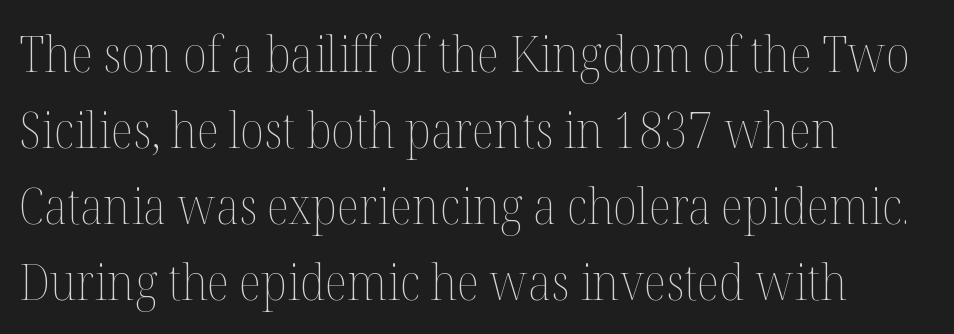
Interline gaps are of average width in this sample. The letterforms sit shoulder to shoulder at normal distance. Every row of glyphs begins at an identical x-position on the left. Summary of weight: not heavy and not bold.
